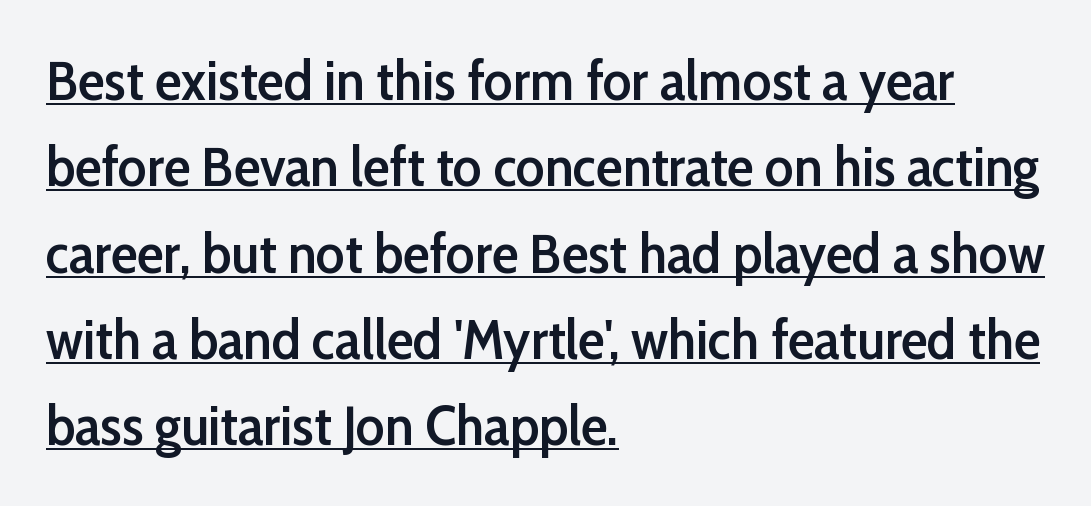
The passage shown is underscored from start to finish. Glyph-to-glyph distance matches everyday printed text. The passage shown is typeset with a sans-serif family. Stroke thickness is moderately raised; the sample reads as semibold. Do the characters align in a grid? No, the font is proportional.
